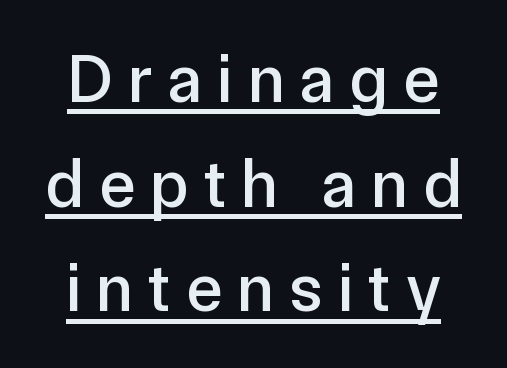
Compared with typical body copy, the letter spacing here is much looser. This is roman type, the default non-slanted kind. The lines sit at an ordinary, default distance from one another. Underlining? Definitely there.
